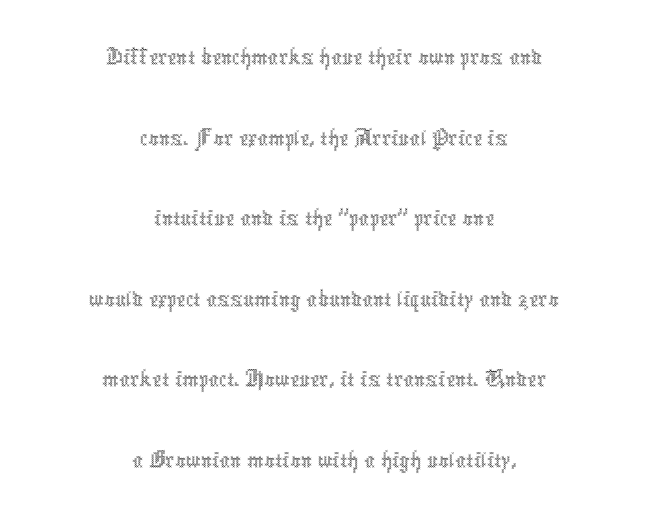
Q: Is the text bold? A: No.
Q: Is the text italic (slanted)? A: No, it is upright.
Q: Is the text underlined? A: No.
Q: How is the paragraph aligned? A: Centered.
Q: Is the spacing between letters normal or unusually wide? A: Normal.
Q: Is the spacing between lines tight, normal or loose? A: Normal.
Q: Width (condensed, normal, or wide)? A: Condensed.
Q: x-height? A: Medium.
Q: Monospaced? A: No.
